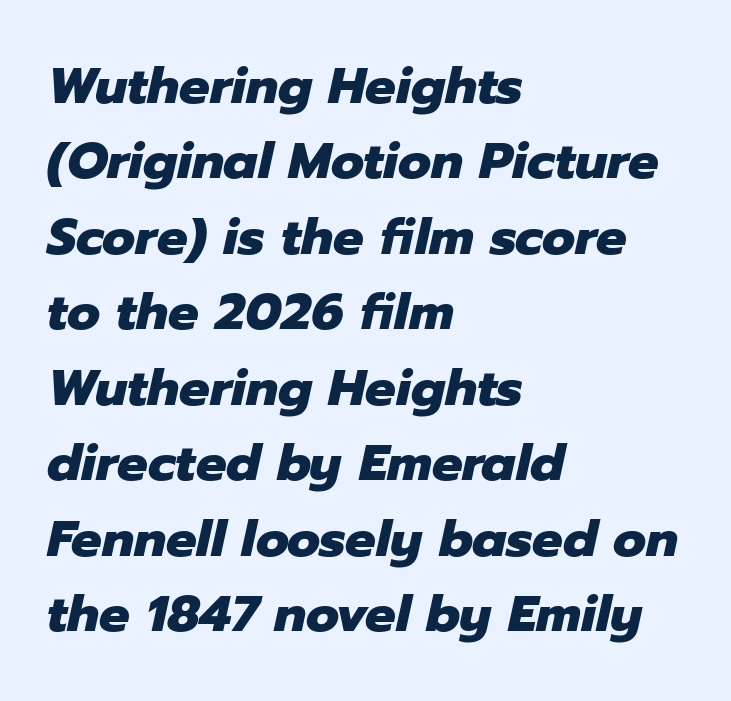
Q: Is the text bold? A: Yes.
Q: Is the text italic (slanted)? A: Yes, it leans right by about 12 degrees.
Q: Is the text underlined? A: No.
Q: How is the paragraph aligned? A: Left-aligned.
Q: Is the spacing between letters normal or unusually wide? A: Normal.
Q: Is the spacing between lines tight, normal or loose? A: Normal.
Q: Width (condensed, normal, or wide)? A: Normal.
Q: Stroke contrast? A: Low.
Q: x-height? A: Medium.
Q: Monospaced? A: No.
